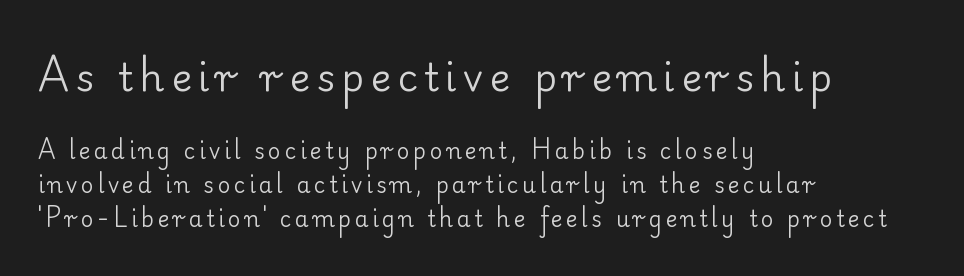
Q: Is the text bold? A: No.
Q: Is the text italic (slanted)? A: No, it is upright.
Q: Is the typeface a serif or a sans-serif typeface? A: Serif.
Q: Is the text underlined? A: No.
Q: How is the paragraph aligned? A: Left-aligned.
Q: Is the spacing between lines tight, normal or loose? A: Normal.
Q: Which block of text is set in a larger size, the first (top) or the second (bottom)? A: The first (top) one.
Q: Width (condensed, normal, or wide)? A: Normal.
Q: Stroke contrast? A: Low.
Q: x-height? A: Small.
Q: Monospaced? A: No.
